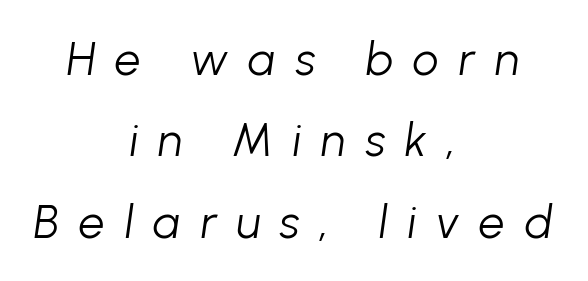
Q: Is the text bold? A: No.
Q: Is the text italic (slanted)? A: Yes, it leans right by about 8 degrees.
Q: Is the text underlined? A: No.
Q: How is the paragraph aligned? A: Centered.
Q: Is the spacing between letters normal or unusually wide? A: Unusually wide.
Q: Width (condensed, normal, or wide)? A: Normal.
Q: Stroke contrast? A: Low.
Q: x-height? A: Medium.
Q: Monospaced? A: No.
